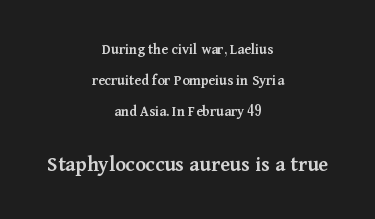
The image shows 22 px text type, upright; set centered, loose line spacing (2.07x), normal letter spacing, not underlined; the second (bottom) block is 1.47x larger.
